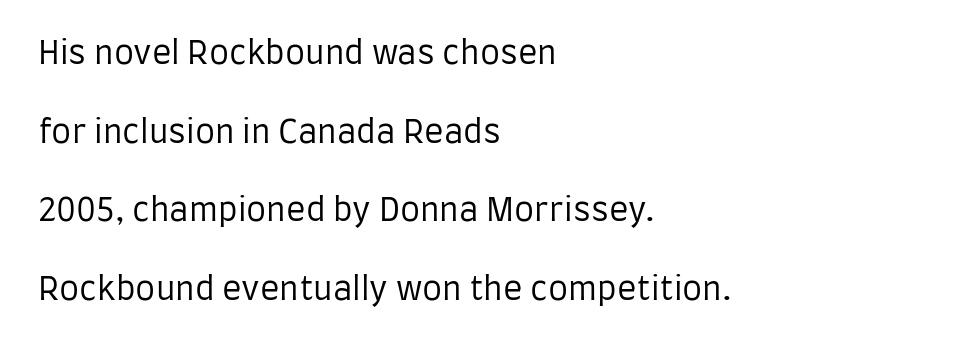
Note the varied advance widths — an 'i' is clearly narrower than an 'm'. The space between consecutive lines is lavish. Reading down the block, your eye returns to a fixed left position each line. The specimen omits any rule beneath the text block's lines. Summary of weight: not heavy and not bold.
